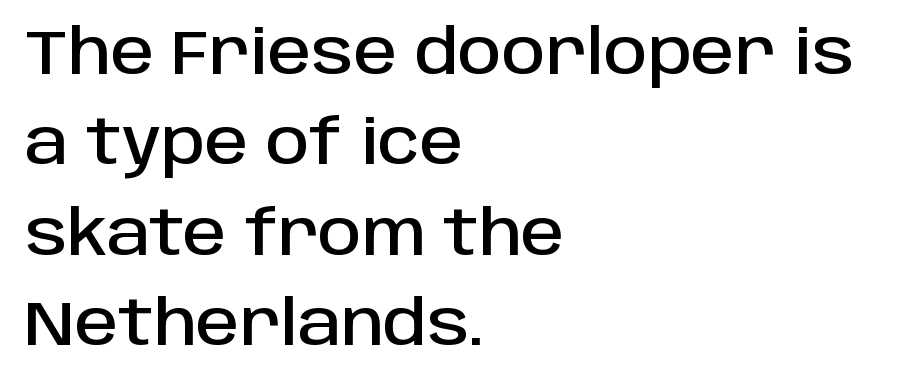
The image shows 61 px sans-serif type, upright; set left-aligned, normal line spacing (1.48x), normal letter spacing, not underlined; low stroke contrast and a large x-height.
